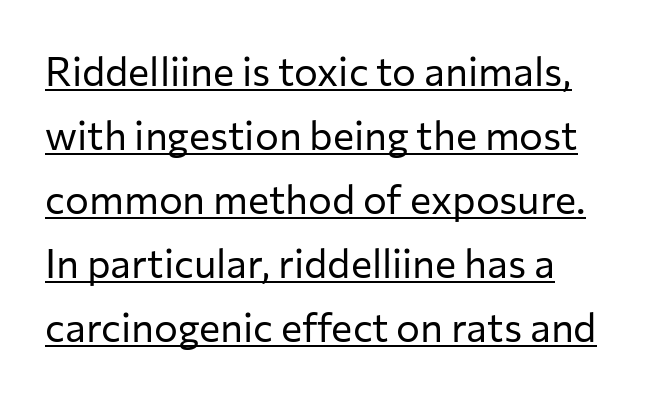
Q: Is the text bold? A: No.
Q: Is the text italic (slanted)? A: No, it is upright.
Q: Is the typeface a serif or a sans-serif typeface? A: Sans-serif.
Q: Is the text underlined? A: Yes.
Q: Is the spacing between letters normal or unusually wide? A: Normal.
Q: Is the spacing between lines tight, normal or loose? A: Normal.
Q: Width (condensed, normal, or wide)? A: Normal.
Q: Stroke contrast? A: Low.
Q: x-height? A: Medium.
Q: Monospaced? A: No.
